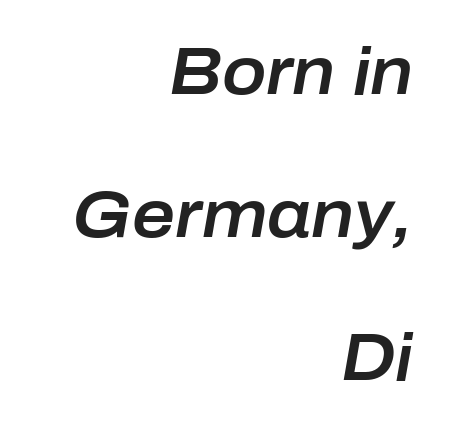
Q: Is the text italic (slanted)? A: Yes, it leans right by about 10 degrees.
Q: Is the text underlined? A: No.
Q: How is the paragraph aligned? A: Right-aligned.
Q: Is the spacing between letters normal or unusually wide? A: Normal.
Q: Is the spacing between lines tight, normal or loose? A: Loose.
Q: Width (condensed, normal, or wide)? A: Normal.
Q: Stroke contrast? A: Low.
Q: x-height? A: Medium.
Q: Monospaced? A: No.
